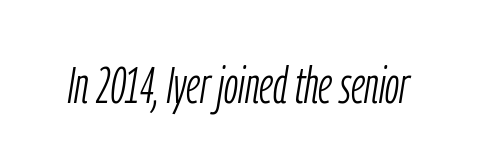
A light-to-regular cut is what we see here. In terms of posture, this sample is oblique. Unmarked baselines from the first word to the last. Is this a fixed-width face? No — the glyphs have proportional, varying widths. Characters follow at the spacing the type designer built in.
